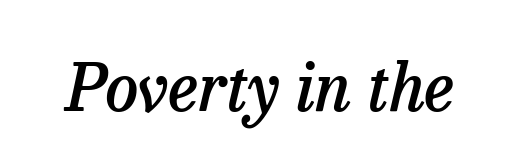
{"serif": "yes", "italic": "yes", "lean": "right", "slant_degrees": 13, "bold": "semi", "weight": "semibold", "width": "normal", "stroke_contrast": "low", "x_height": "medium", "monospaced": "no", "underline": "no", "letter_spacing": "normal", "letter_spacing_em": 0.0, "glyph_px": 66}
